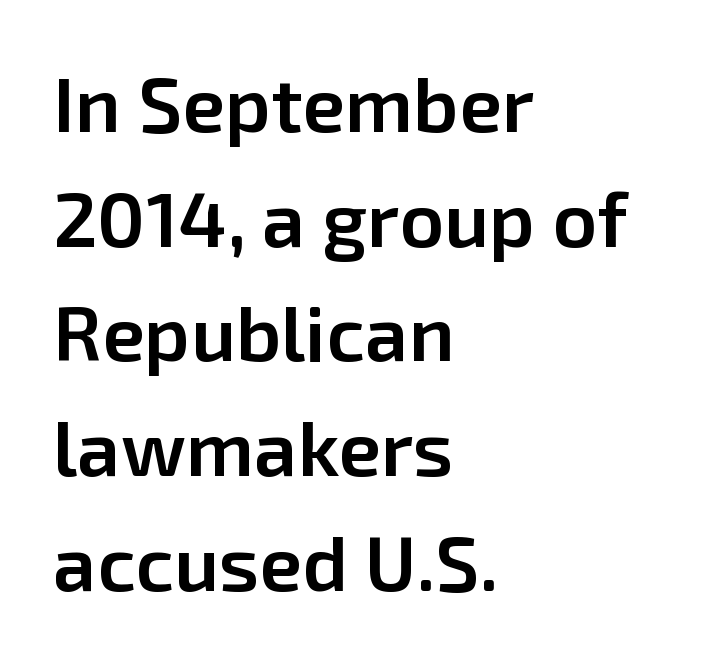
{"serif": "no", "italic": "no", "bold": "semi", "weight": "semibold", "width": "normal", "stroke_contrast": "low", "x_height": "medium", "monospaced": "no", "underline": "no", "align": "left", "line_spacing": "normal", "line_spacing_ratio": 1.47, "letter_spacing": "normal", "letter_spacing_em": 0.0, "glyph_px": 78}
